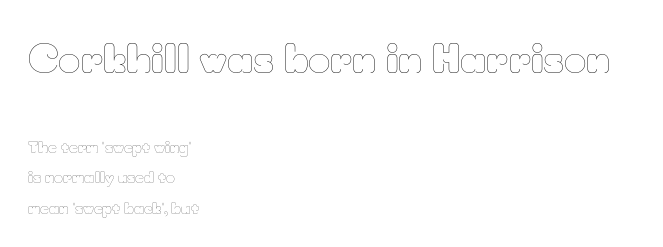
Q: Is the text bold? A: No.
Q: Is the text italic (slanted)? A: No, it is upright.
Q: Is the text underlined? A: No.
Q: How is the paragraph aligned? A: Left-aligned.
Q: Is the spacing between letters normal or unusually wide? A: Normal.
Q: Is the spacing between lines tight, normal or loose? A: Loose.
Q: Which block of text is set in a larger size, the first (top) or the second (bottom)? A: The first (top) one.
Q: Width (condensed, normal, or wide)? A: Normal.
Q: Stroke contrast? A: Low.
Q: x-height? A: Small.
Q: Monospaced? A: No.
